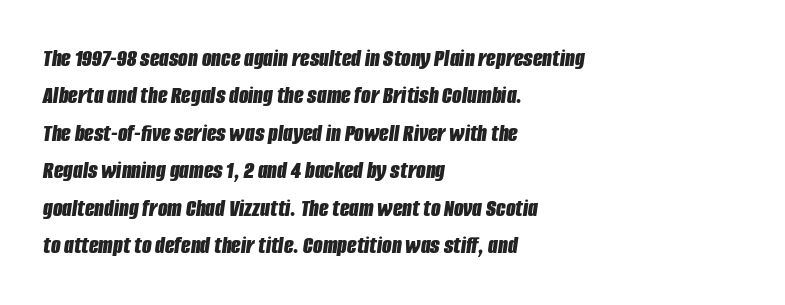
The text block is weighted toward the left margin, trailing off unevenly rightward. Regular leading. No extra tracking has been applied to these lines. Emphasis by weight is at full strength: bold.
